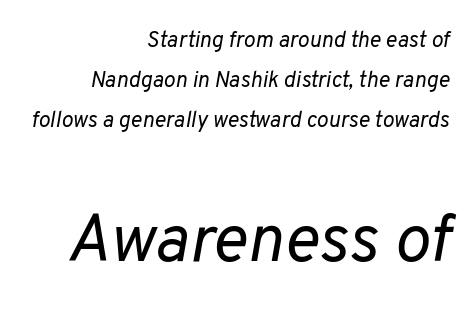
Which margin do the lines hug? The right one — the left edge is uneven. Character size in the trailing block exceeds that of the leading block. The line texture is even and compact thanks to regular tracking. Spacing verdict: proportional, widths tailored to each character.
